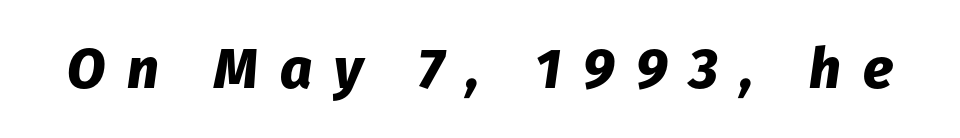
Italic? Definitely — the glyphs are oblique. Looks like regular typesetting: each glyph gets only the width it needs. The passage shown is not underscored anywhere. The face used here has the dense, thick strokes of a bold. Compared with typical body copy, the letter spacing here is much looser.
